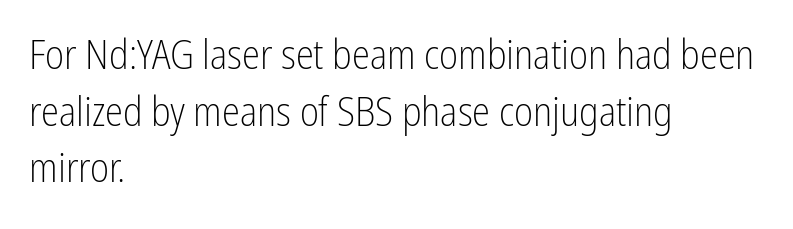
The foot of each line stays bare and open. The setting favours the left margin, as ordinary paragraphs usually do. Think of a printed novel: that variable character pitch is what you see here. This is roman type, the default non-slanted kind.
